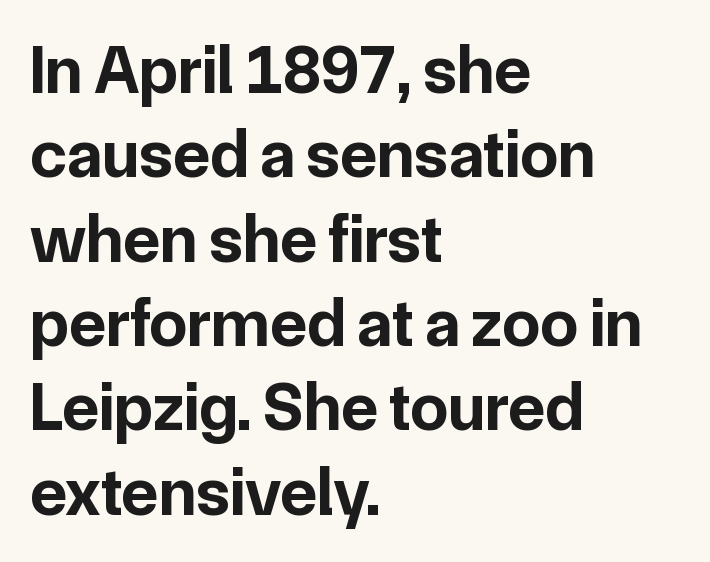
{"serif": "no", "italic": "no", "bold": "yes", "weight": "bold", "width": "normal", "stroke_contrast": "low", "x_height": "medium", "monospaced": "no", "underline": "no", "align": "left", "line_spacing_ratio": 1.24, "letter_spacing": "normal", "letter_spacing_em": 0.0, "glyph_px": 68}
